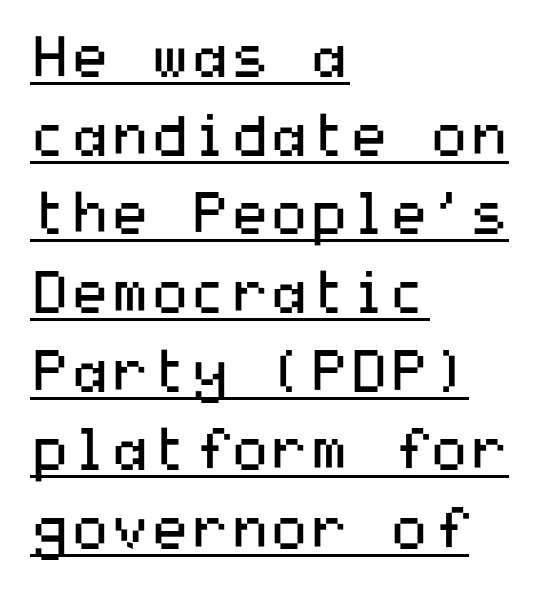
The image shows 57 px regular-weight, wide sans-serif type, upright; set left-aligned, normal line spacing (1.38x), normal letter spacing, underlined; medium stroke contrast and a medium x-height.
